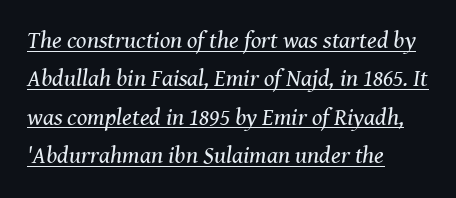
The image shows 24 px text type, italic (leaning right); set left-aligned, normal line spacing (1.6x), normal letter spacing, underlined.
